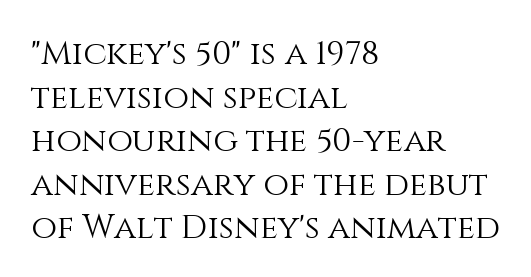
The space between consecutive lines is moderate. Each letter keeps its own natural width here, so spacing adapts to shape. Line starts are locked; line ends wander. Stroke mass is kept to a normal reading level or below.
